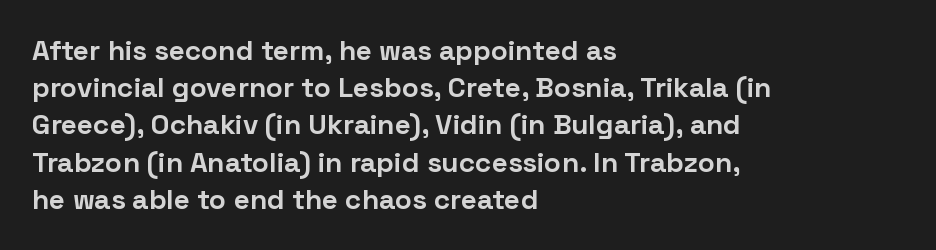
{"serif": "no", "italic": "no", "bold": "yes", "weight": "bold", "width": "normal", "stroke_contrast": "low", "x_height": "medium", "monospaced": "no", "underline": "no", "align": "left", "line_spacing": "normal", "line_spacing_ratio": 1.33, "letter_spacing": "normal", "letter_spacing_em": 0.0, "glyph_px": 28}
